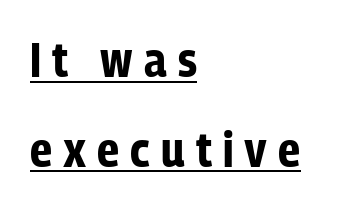
The image shows 48 px bold, condensed sans-serif type, upright; set left-aligned, line spacing 1.87x, unusually wide letter spacing (+0.23 em), underlined; low stroke contrast and a medium x-height.
